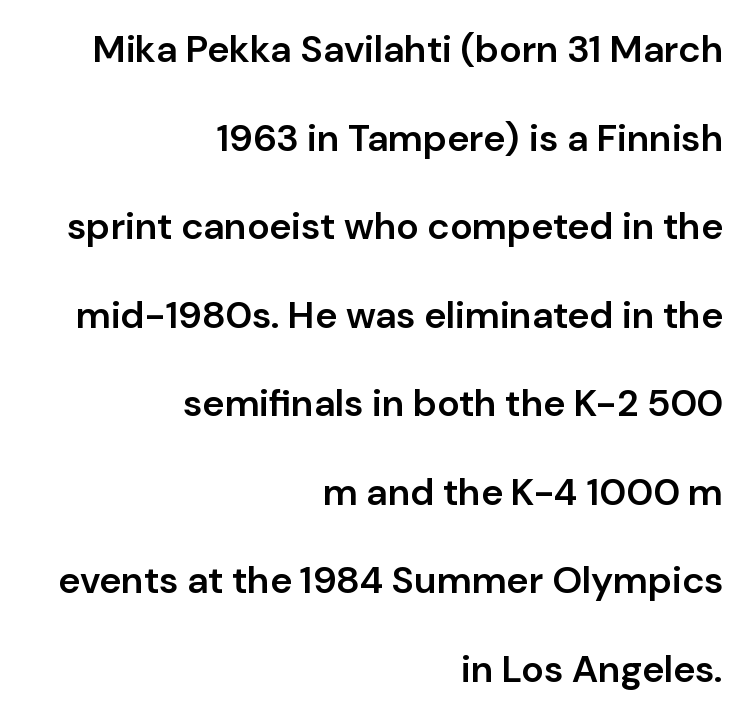
Letterform terminals end flat and unadorned throughout the passage. It's the straight-up-and-down kind of type. Inter-character spacing is left at the font's built-in metrics. Varying glyph widths throughout — classic text-font behaviour. Quick note: underline off. Regarding leading, the lines here are spaced well apart.
